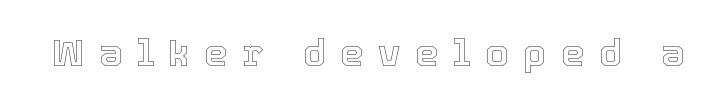
Note the varied advance widths — an 'i' is clearly narrower than an 'm'. Clear beneath every line of the passage. Style check: upright. This sample uses expanded letter spacing, leaving extra air between glyphs.
